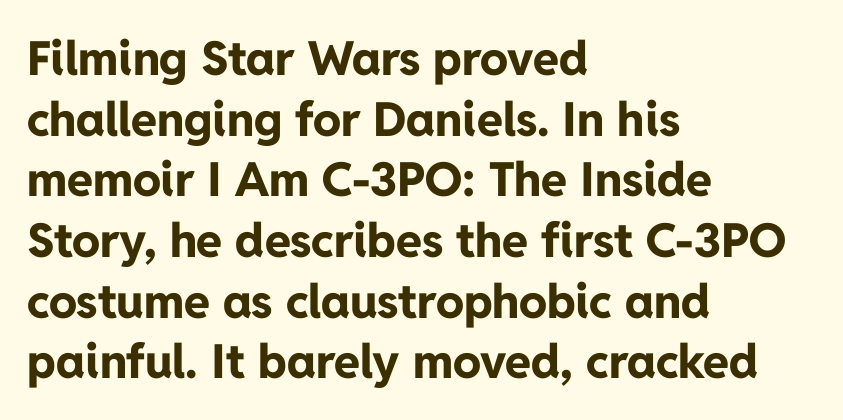
Q: Is the text bold? A: Yes.
Q: Is the text italic (slanted)? A: No, it is upright.
Q: Is the typeface a serif or a sans-serif typeface? A: Sans-serif.
Q: Is the text underlined? A: No.
Q: How is the paragraph aligned? A: Left-aligned.
Q: Is the spacing between letters normal or unusually wide? A: Normal.
Q: Is the spacing between lines tight, normal or loose? A: Normal.
Q: Width (condensed, normal, or wide)? A: Normal.
Q: Stroke contrast? A: Low.
Q: x-height? A: Medium.
Q: Monospaced? A: No.
